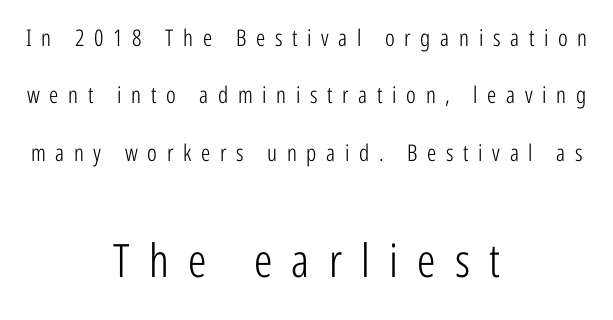
{"serif": "no", "italic": "no", "bold": "no", "weight": "light", "width": "condensed", "stroke_contrast": "low", "x_height": "medium", "monospaced": "no", "underline": "no", "align": "center", "line_spacing": "loose", "line_spacing_ratio": 2.49, "letter_spacing": "wide", "letter_spacing_em": 0.42, "larger_block": "second", "size_ratio": 2.0, "glyph_px": 46}
